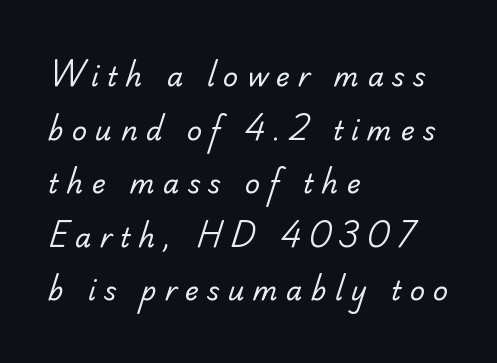
Heft: none added — not bold. Vertical spacing — loose. Nobody drew a line under any word here. This rendering widens character spacing well past its baseline value.
